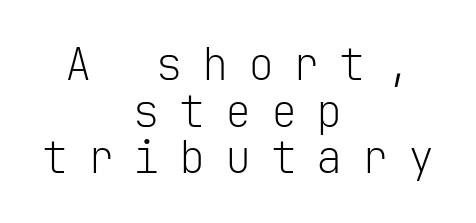
Q: Is the text bold? A: No.
Q: Is the text italic (slanted)? A: No, it is upright.
Q: Is the typeface a serif or a sans-serif typeface? A: Sans-serif.
Q: Is the text underlined? A: No.
Q: How is the paragraph aligned? A: Centered.
Q: Is the spacing between letters normal or unusually wide? A: Unusually wide.
Q: Is the spacing between lines tight, normal or loose? A: Tight.
Q: Width (condensed, normal, or wide)? A: Normal.
Q: Stroke contrast? A: Low.
Q: x-height? A: Medium.
Q: Monospaced? A: Yes.
